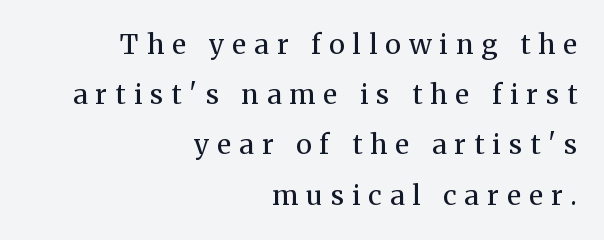
Q: Is the text bold? A: No.
Q: Is the text italic (slanted)? A: No, it is upright.
Q: Is the text underlined? A: No.
Q: How is the paragraph aligned? A: Right-aligned.
Q: Is the spacing between letters normal or unusually wide? A: Unusually wide.
